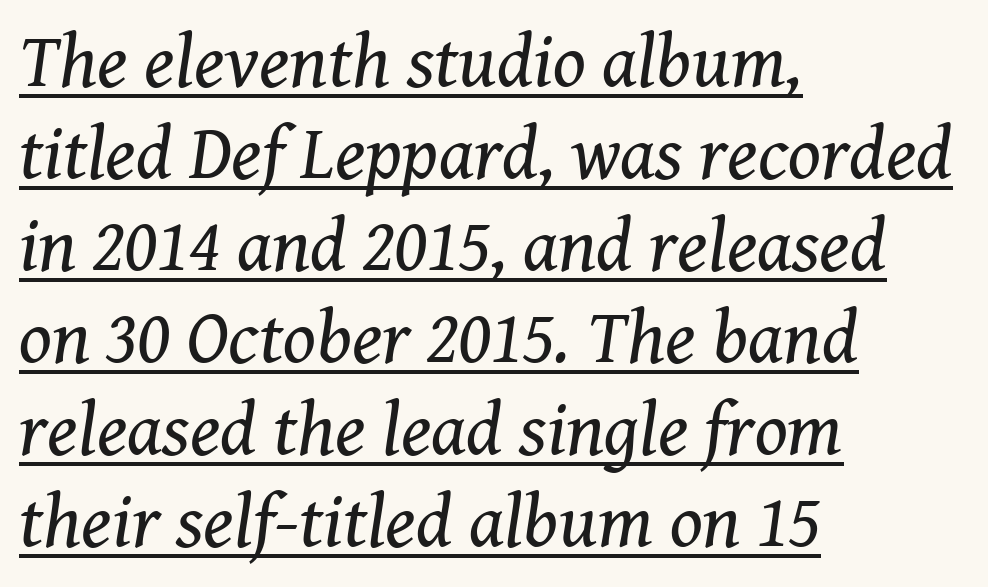
You could not count columns in this text — the font is proportionally spaced. This sample uses a serif face. Underline: present. The letters sit at their default tracking, neither squeezed nor spread. These lines stack with their left ends in a neat column. Characters are canted at an angle relative to the baseline's perpendicular.
